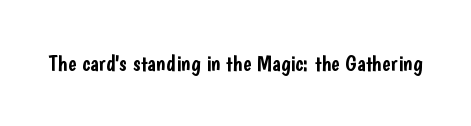
Each word holds together tightly as a unit, with standard inter-letter gaps. Posture: upright roman. The specimen omits any rule beneath the text block's lines.
